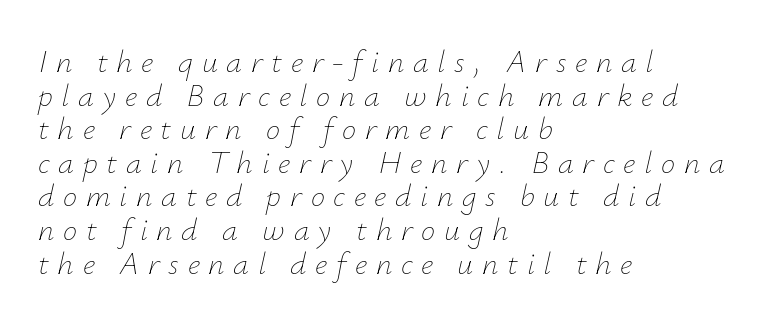
Vertical stems look standard width or narrower in stroke. Each row of text sits above clean, open space. If you drew a ruler down the left edge, every line would touch it. Slant detected: the letters are inclined.
